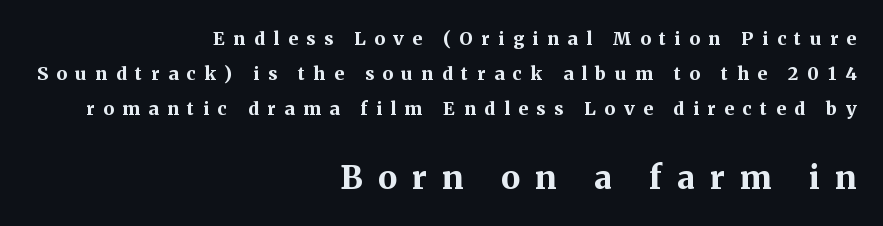
Q: Is the text bold? A: Yes.
Q: Is the text italic (slanted)? A: No, it is upright.
Q: Is the typeface a serif or a sans-serif typeface? A: Serif.
Q: Is the text underlined? A: No.
Q: How is the paragraph aligned? A: Right-aligned.
Q: Is the spacing between letters normal or unusually wide? A: Unusually wide.
Q: Is the spacing between lines tight, normal or loose? A: Loose.
Q: Which block of text is set in a larger size, the first (top) or the second (bottom)? A: The second (bottom) one.
Q: Width (condensed, normal, or wide)? A: Normal.
Q: Stroke contrast? A: Medium.
Q: x-height? A: Medium.
Q: Monospaced? A: No.
